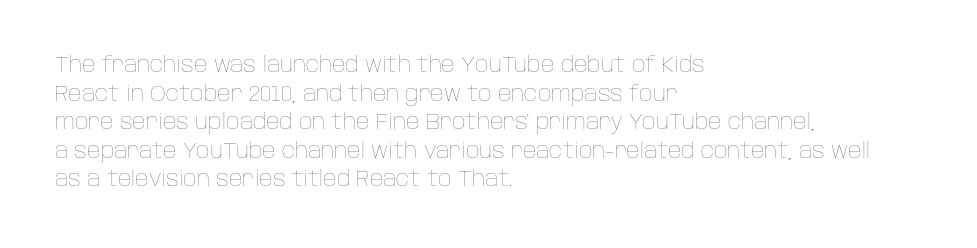
The image shows 21 px text type, upright; set left-aligned, normal line spacing (1.36x), normal letter spacing, not underlined.
